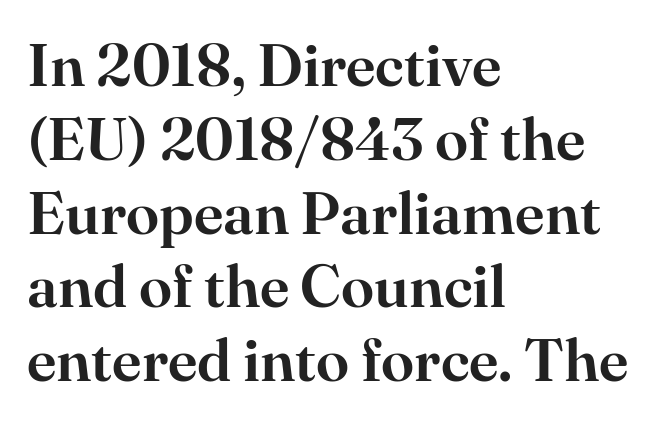
{"serif": "yes", "italic": "no", "width": "normal", "stroke_contrast": "high", "x_height": "small", "monospaced": "no", "underline": "no", "align": "left", "line_spacing_ratio": 1.23, "letter_spacing": "normal", "letter_spacing_em": 0.0, "glyph_px": 60}
